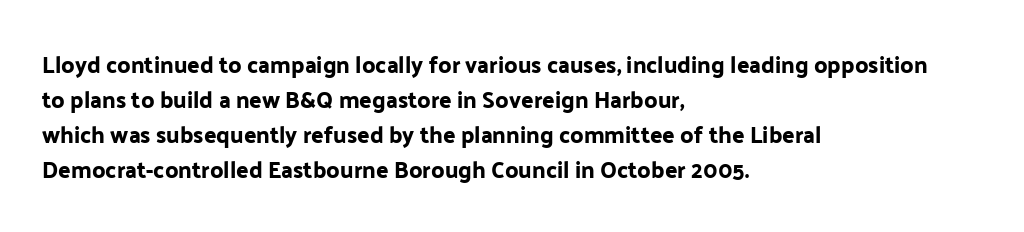
{"italic": "no", "underline": "no", "align": "left", "line_spacing": "normal", "line_spacing_ratio": 1.52, "letter_spacing": "normal", "letter_spacing_em": 0.0, "glyph_px": 23}
